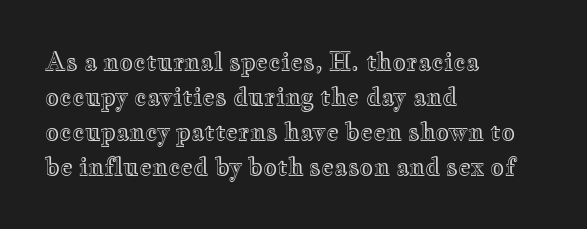
The image shows 24 px text type, upright; set left-aligned, normal line spacing (1.46x), normal letter spacing, not underlined.
